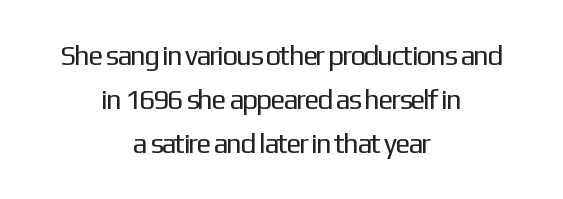
Q: Is the text bold? A: No.
Q: Is the text italic (slanted)? A: No, it is upright.
Q: Is the typeface a serif or a sans-serif typeface? A: Sans-serif.
Q: Is the text underlined? A: No.
Q: How is the paragraph aligned? A: Centered.
Q: Is the spacing between letters normal or unusually wide? A: Normal.
Q: Is the spacing between lines tight, normal or loose? A: Normal.
Q: Width (condensed, normal, or wide)? A: Normal.
Q: Stroke contrast? A: Low.
Q: x-height? A: Medium.
Q: Monospaced? A: No.
